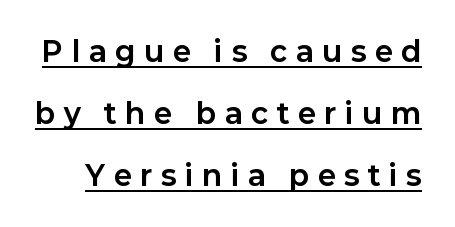
Notice how a bar underscores the lettering throughout. This is the regular roman posture of the typeface. I'd call this a sans setting — the letters go barefoot. Each word looks stretched out because of the extra space between its letters. The rendering uses natural spacing where letterforms have individual widths. Horizontal bands of white between lines are thick stripes.
